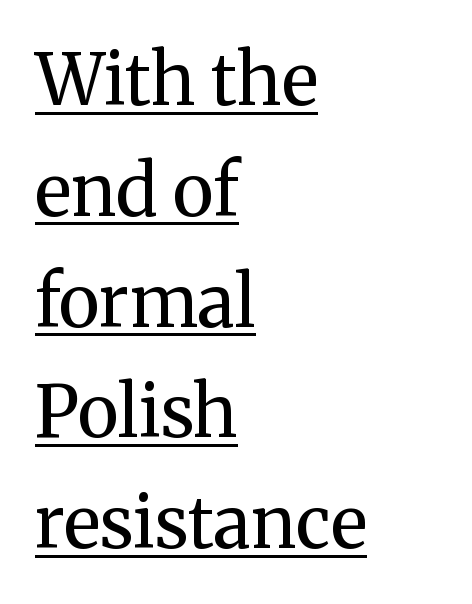
The image shows 71 px regular-weight serif type, upright; set left-aligned, normal line spacing (1.56x), normal letter spacing, underlined; medium stroke contrast and a medium x-height.
